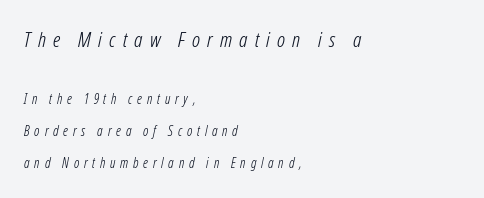
{"italic": "yes", "lean": "right", "slant_degrees": 12, "bold": "no", "underline": "no", "align": "left", "line_spacing": "loose", "line_spacing_ratio": 2.29, "letter_spacing": "wide", "letter_spacing_em": 0.34, "larger_block": "first", "size_ratio": 1.5, "glyph_px": 21}
